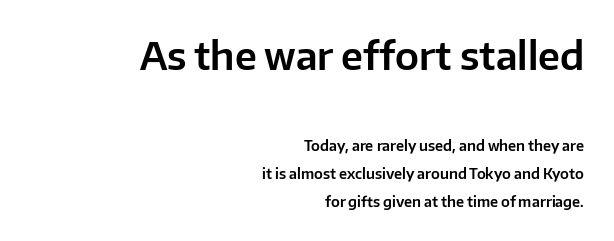
{"serif": "no", "italic": "no", "width": "normal", "stroke_contrast": "low", "x_height": "medium", "monospaced": "no", "underline": "no", "align": "right", "line_spacing": "loose", "line_spacing_ratio": 1.99, "letter_spacing": "normal", "letter_spacing_em": 0.0, "larger_block": "first", "size_ratio": 2.71, "glyph_px": 38}
